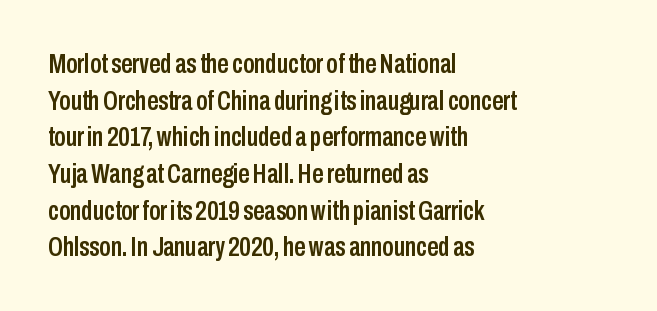
{"serif": "no", "italic": "no", "width": "condensed", "stroke_contrast": "low", "x_height": "medium", "monospaced": "no", "underline": "no", "align": "left", "line_spacing": "normal", "line_spacing_ratio": 1.31, "letter_spacing": "normal", "letter_spacing_em": 0.0, "glyph_px": 28}
